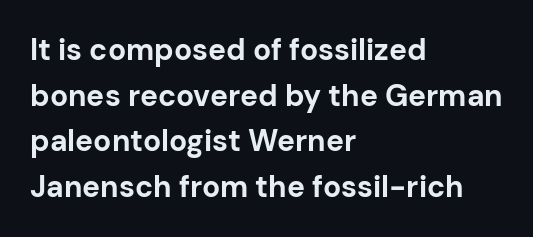
{"serif": "no", "italic": "no", "bold": "yes", "weight": "bold", "width": "normal", "stroke_contrast": "low", "x_height": "medium", "monospaced": "no", "underline": "no", "align": "left", "line_spacing": "normal", "line_spacing_ratio": 1.52, "letter_spacing": "normal", "letter_spacing_em": 0.0, "glyph_px": 30}
